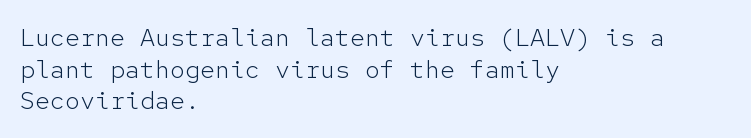
Q: Is the text bold? A: No.
Q: Is the text italic (slanted)? A: No, it is upright.
Q: Is the text underlined? A: No.
Q: How is the paragraph aligned? A: Left-aligned.
Q: Is the spacing between letters normal or unusually wide? A: Normal.
Q: Is the spacing between lines tight, normal or loose? A: Normal.
